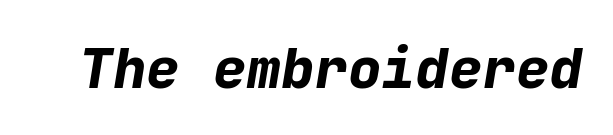
The image shows 56 px bold type, italic (leaning right), monospaced; set normal letter spacing, not underlined; low stroke contrast and a medium x-height.
